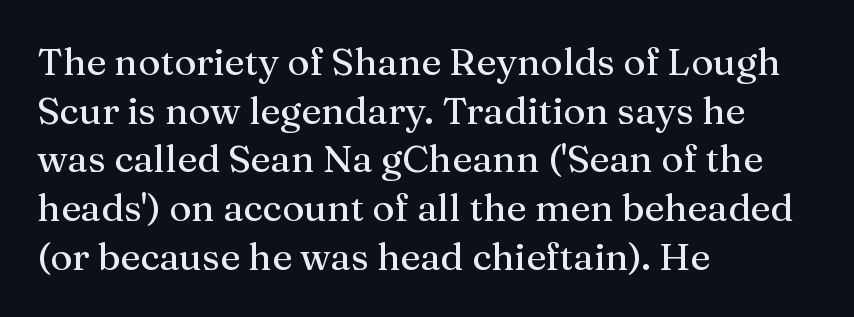
{"serif": "yes", "italic": "no", "width": "normal", "stroke_contrast": "medium", "x_height": "medium", "monospaced": "no", "underline": "no", "align": "left", "line_spacing": "normal", "line_spacing_ratio": 1.28, "letter_spacing": "normal", "letter_spacing_em": 0.0, "glyph_px": 38}
